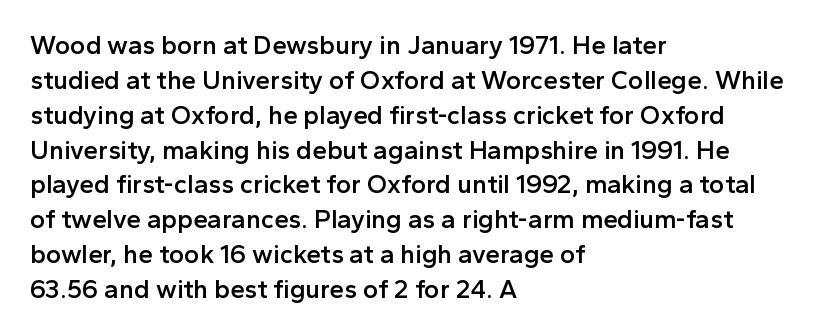
These words are printed semibold, heavier than regular yet not bold. If you measured baseline to baseline, you'd find a middling distance. Upright lettering throughout. Plain, unruled lines of type. Characters follow at the spacing the type designer built in. The lines in this sample share a left origin and differ only in where they stop.
